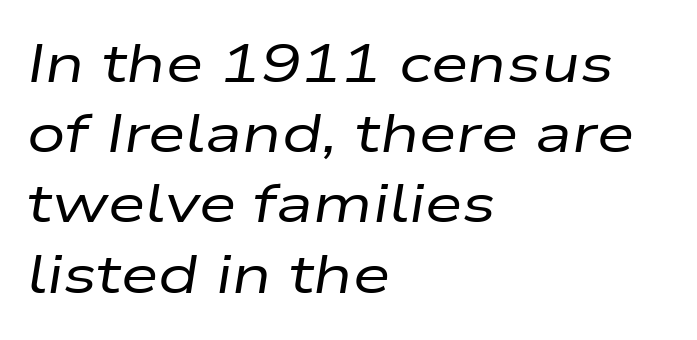
The image shows 54 px regular-weight, wide type, italic (leaning right); set left-aligned, normal line spacing (1.3x), normal letter spacing, not underlined; low stroke contrast and a medium x-height.
